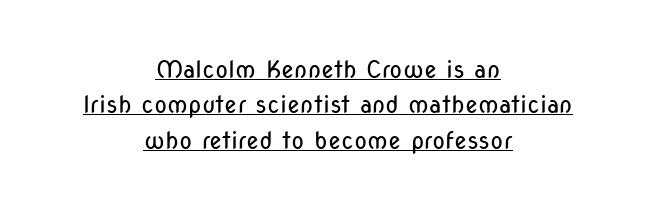
{"italic": "no", "bold": "no", "underline": "yes", "align": "center", "line_spacing": "normal", "line_spacing_ratio": 1.47, "letter_spacing": "normal", "letter_spacing_em": 0.0, "glyph_px": 24}
